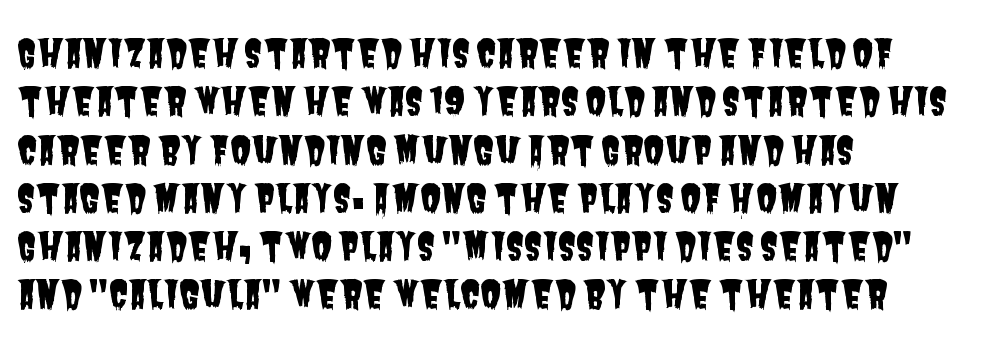
Does extra space separate the letters? No, they use regular spacing. Grotesque or geometric, the face here clearly has no serifs. Layout note: lines flush left. Varying glyph widths throughout — classic text-font behaviour. The foot of each line stays bare and open.
